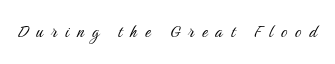
Q: Is the text bold? A: No.
Q: Is the text italic (slanted)? A: Yes.
Q: Is the text underlined? A: No.
Q: Is the spacing between letters normal or unusually wide? A: Unusually wide.
